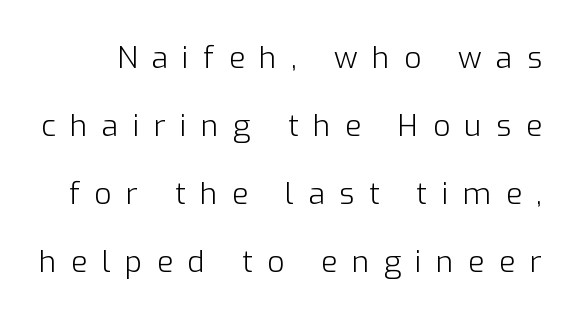
{"serif": "no", "italic": "no", "bold": "no", "weight": "light", "width": "normal", "stroke_contrast": "low", "x_height": "medium", "monospaced": "no", "underline": "no", "line_spacing": "loose", "line_spacing_ratio": 2.27, "letter_spacing": "wide", "letter_spacing_em": 0.48, "glyph_px": 30}
